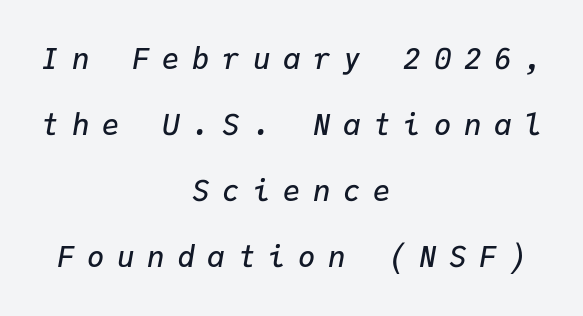
Q: Is the text bold? A: Semi-bold.
Q: Is the text italic (slanted)? A: Yes, it leans right by about 9 degrees.
Q: Is the text underlined? A: No.
Q: How is the paragraph aligned? A: Centered.
Q: Is the spacing between letters normal or unusually wide? A: Unusually wide.
Q: Is the spacing between lines tight, normal or loose? A: Loose.
Q: Width (condensed, normal, or wide)? A: Normal.
Q: Stroke contrast? A: Low.
Q: x-height? A: Medium.
Q: Monospaced? A: Yes.
